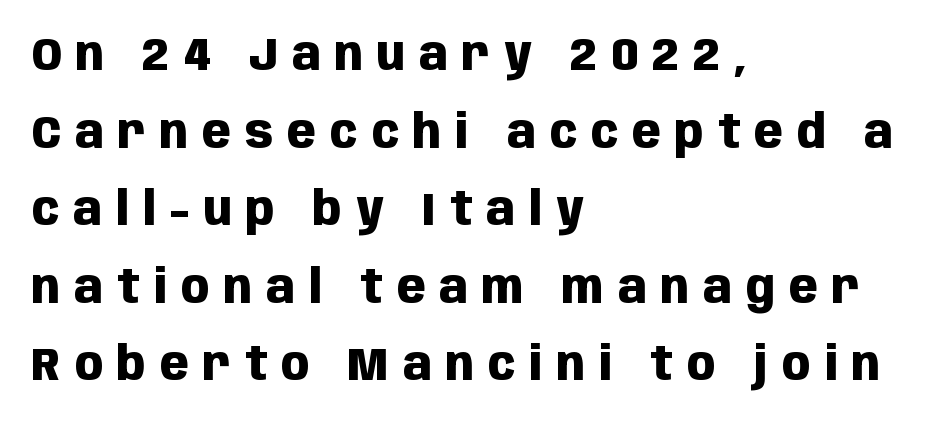
The specimen omits any rule beneath the text block's lines. Is the letter spacing exaggerated? Yes — the characters are pushed far apart. If you drew a ruler down the left edge, every line would touch it. The passage shown stacks its lines at a standard gap.
